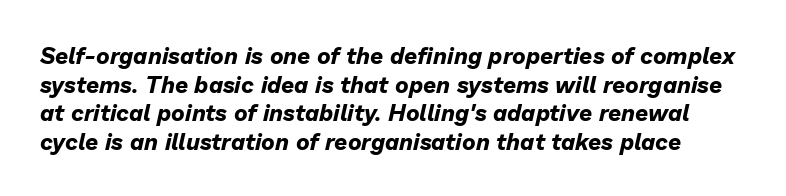
{"italic": "yes", "lean": "right", "slant_degrees": 13, "bold": "yes", "underline": "no", "line_spacing": "normal", "line_spacing_ratio": 1.25, "letter_spacing": "normal", "letter_spacing_em": 0.0, "glyph_px": 23}
